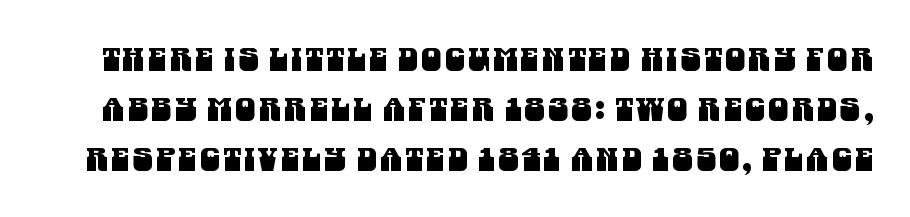
The image shows 32 px condensed sans-serif type; set normal line spacing (1.57x), not underlined; medium stroke contrast and a large x-height.
